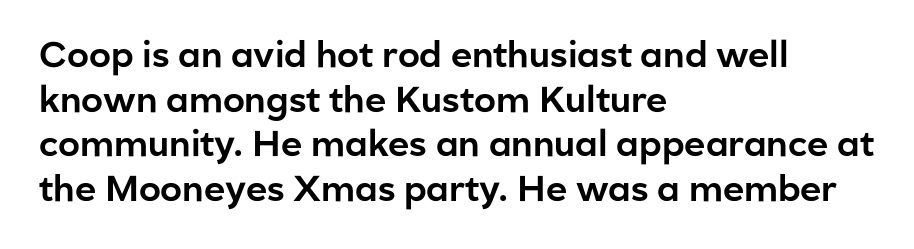
Q: Is the text italic (slanted)? A: No, it is upright.
Q: Is the typeface a serif or a sans-serif typeface? A: Sans-serif.
Q: Is the text underlined? A: No.
Q: How is the paragraph aligned? A: Left-aligned.
Q: Is the spacing between letters normal or unusually wide? A: Normal.
Q: Width (condensed, normal, or wide)? A: Normal.
Q: Stroke contrast? A: Low.
Q: x-height? A: Medium.
Q: Monospaced? A: No.
